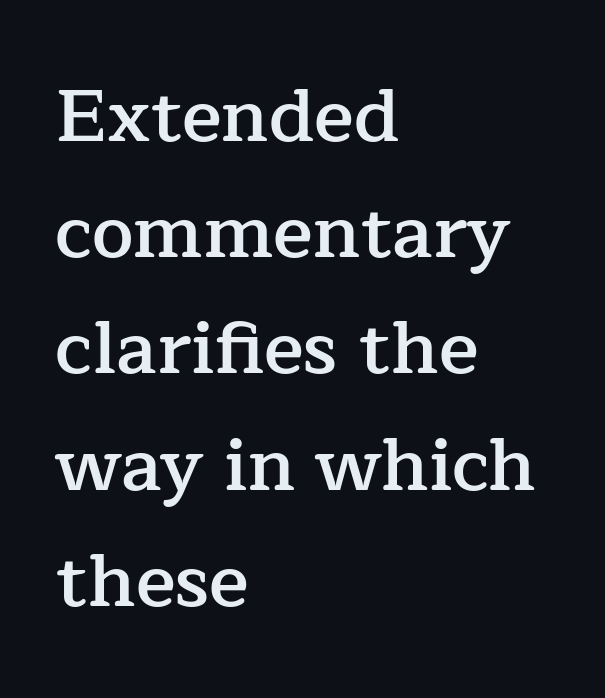
The type family on display is of the serif kind. The gap between lines stays unmarked. Characters follow at the spacing the type designer built in. Strokes here are thickened, but only to semibold level. Proportional: the letters do not fall into vertical columns. How would I describe the line gaps? Plain and ordinary.
